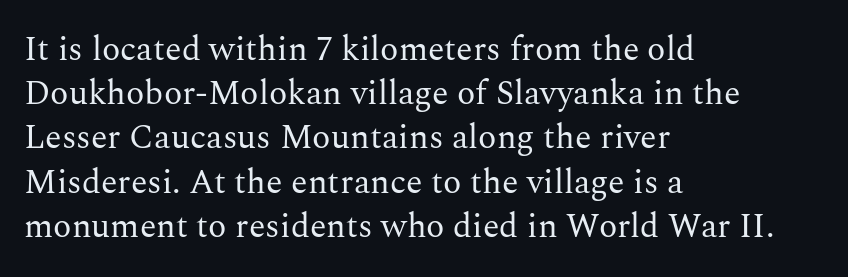
Visually the block forms a straight wall on the left and a jagged coastline on the right. The rendering uses natural spacing where letterforms have individual widths. Regular leading. Posture: straight, roman, zero tilt. A quiet, ordinary-to-light weight characterises the typeface.
